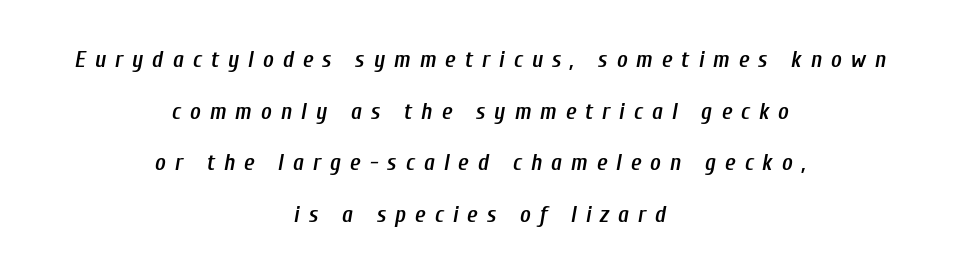
{"italic": "yes", "lean": "right", "slant_degrees": 10, "bold": "semi", "underline": "no", "align": "center", "line_spacing": "loose", "line_spacing_ratio": 2.25, "letter_spacing": "wide", "letter_spacing_em": 0.39, "glyph_px": 23}
